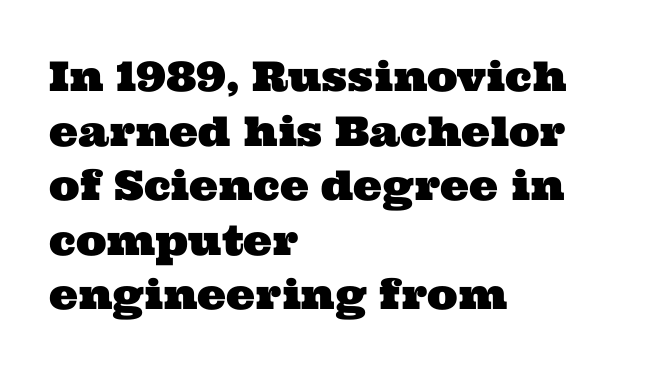
The image shows 41 px wide serif type; set left-aligned, normal line spacing (1.33x), normal letter spacing, not underlined; medium stroke contrast and a medium x-height.
